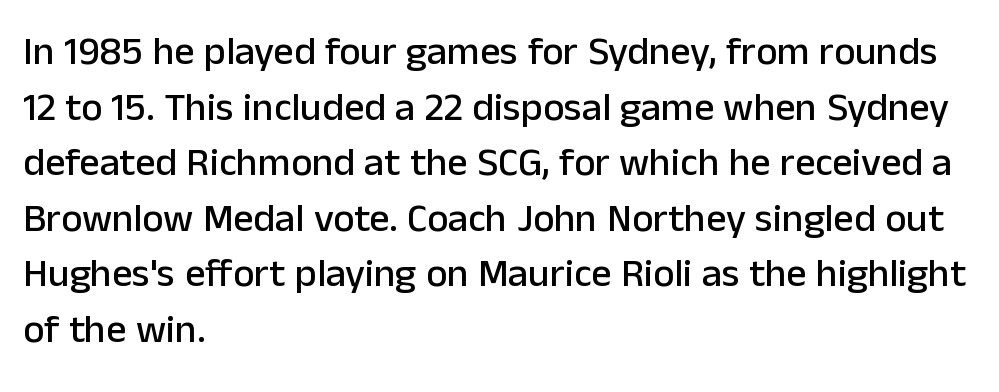
You could not count columns in this text — the font is proportionally spaced. Do the letters lean? They stand straight. Reading down the column, the eye jumps a familiar distance to each next line. Just letters on the line, the space beneath them empty.
